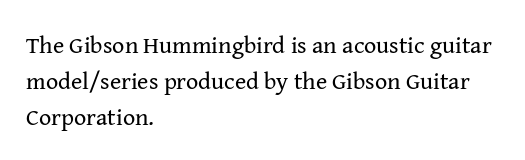
The image shows 24 px text type, upright; set left-aligned, normal line spacing (1.49x), normal letter spacing, not underlined.
